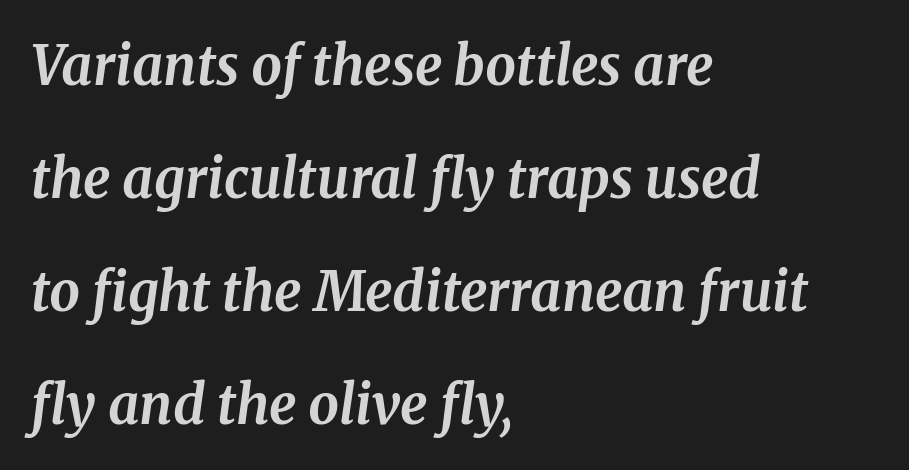
The image shows 54 px bold serif type, italic (leaning right); set left-aligned, loose line spacing (2.09x), normal letter spacing, not underlined; medium stroke contrast and a medium x-height.
